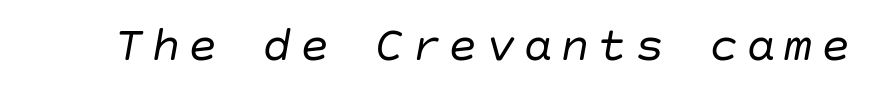
Q: Is the text bold? A: No.
Q: Is the text italic (slanted)? A: Yes, it leans right by about 10 degrees.
Q: Is the text underlined? A: No.
Q: Width (condensed, normal, or wide)? A: Normal.
Q: Stroke contrast? A: Low.
Q: x-height? A: Large.
